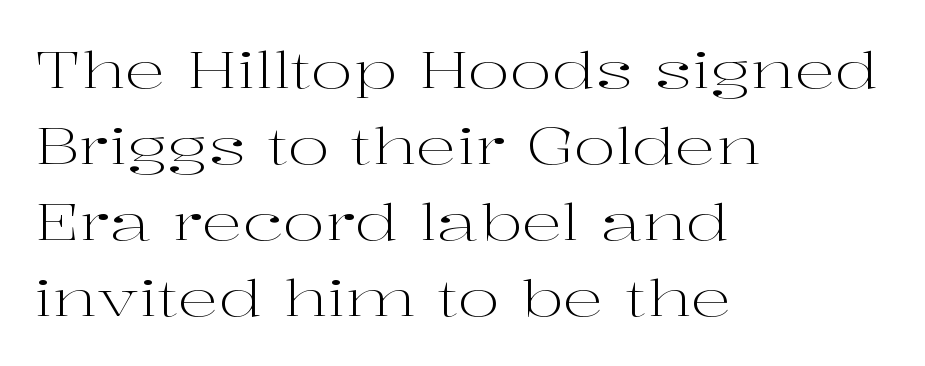
{"serif": "yes", "italic": "no", "bold": "no", "weight": "light", "width": "wide", "stroke_contrast": "high", "x_height": "medium", "monospaced": "no", "underline": "no", "align": "left", "line_spacing": "normal", "line_spacing_ratio": 1.49, "letter_spacing": "normal", "letter_spacing_em": 0.0, "glyph_px": 51}
